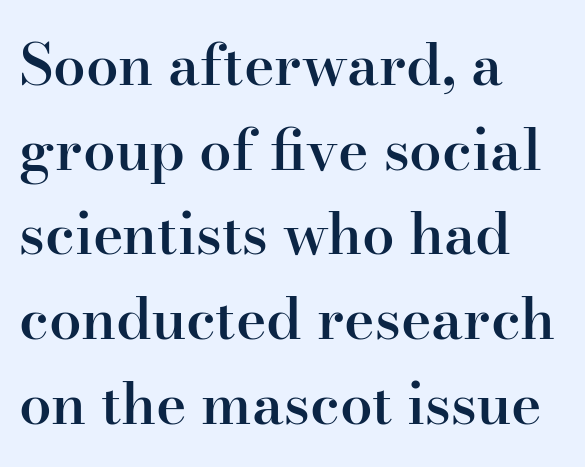
The image shows 58 px semibold serif type, upright; set left-aligned, normal line spacing (1.46x), normal letter spacing, not underlined; high stroke contrast and a small x-height.
